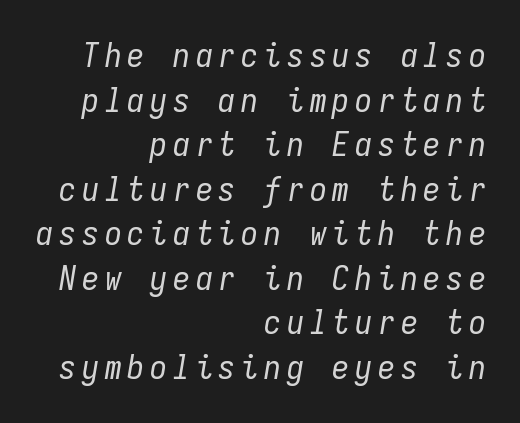
{"italic": "yes", "lean": "right", "slant_degrees": 9, "bold": "no", "weight": "regular", "width": "condensed", "stroke_contrast": "low", "x_height": "medium", "monospaced": "yes", "underline": "no", "align": "right", "line_spacing": "normal", "line_spacing_ratio": 1.31, "glyph_px": 34}
